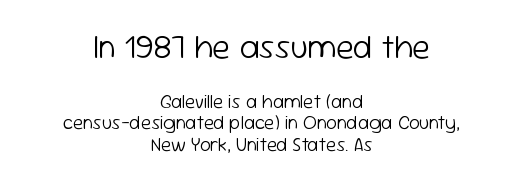
The image shows 33 px light sans-serif type, upright; set centered, tight line spacing (1.13x), normal letter spacing, not underlined; the first (top) block is 1.74x larger; low stroke contrast and a medium x-height.
